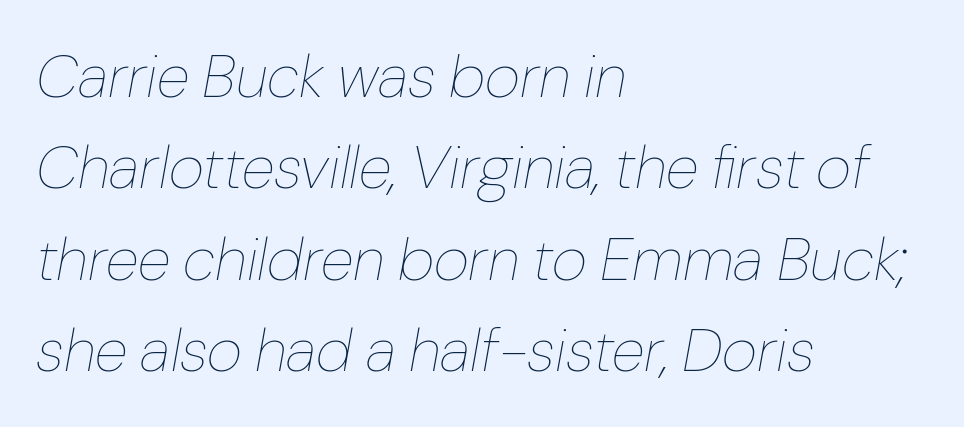
The image shows 61 px thin type, italic (leaning right); set left-aligned, normal line spacing (1.5x), normal letter spacing, not underlined; low stroke contrast and a medium x-height.
